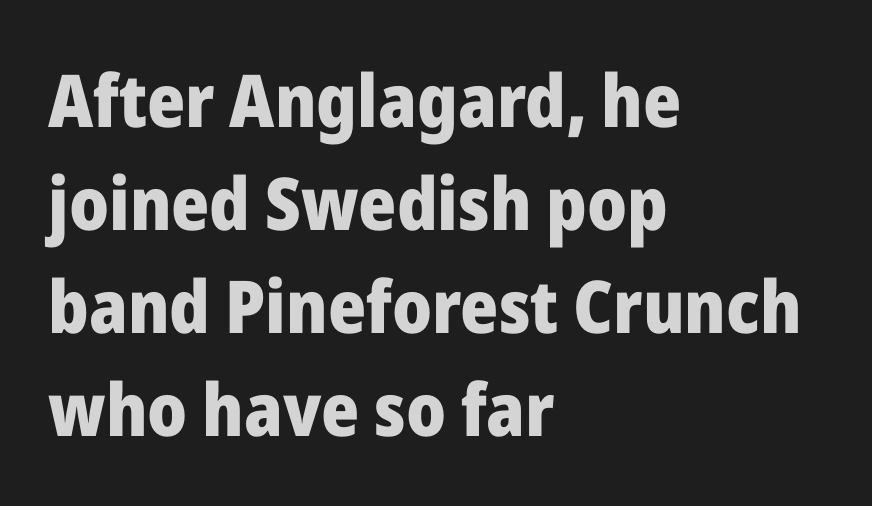
Q: Is the text bold? A: Yes.
Q: Is the text italic (slanted)? A: No, it is upright.
Q: Is the typeface a serif or a sans-serif typeface? A: Sans-serif.
Q: Is the text underlined? A: No.
Q: How is the paragraph aligned? A: Left-aligned.
Q: Is the spacing between letters normal or unusually wide? A: Normal.
Q: Is the spacing between lines tight, normal or loose? A: Normal.
Q: Width (condensed, normal, or wide)? A: Normal.
Q: Stroke contrast? A: Low.
Q: x-height? A: Medium.
Q: Monospaced? A: No.
